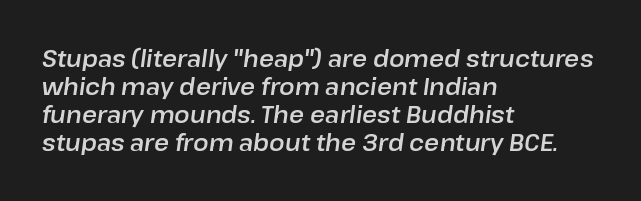
The image shows 23 px text type, italic (leaning right); set left-aligned, line spacing 1.22x, normal letter spacing, not underlined.
